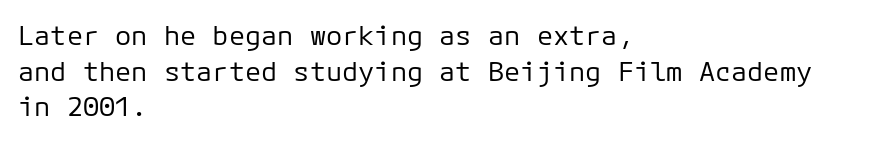
Q: Is the text bold? A: No.
Q: Is the text italic (slanted)? A: No, it is upright.
Q: Is the text underlined? A: No.
Q: How is the paragraph aligned? A: Left-aligned.
Q: Is the spacing between letters normal or unusually wide? A: Normal.
Q: Is the spacing between lines tight, normal or loose? A: Normal.
